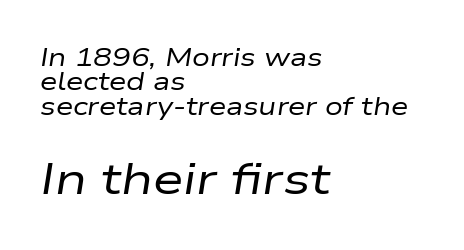
{"italic": "yes", "lean": "right", "slant_degrees": 9, "bold": "no", "weight": "regular", "width": "wide", "stroke_contrast": "low", "x_height": "medium", "monospaced": "no", "underline": "no", "align": "left", "line_spacing": "tight", "line_spacing_ratio": 0.98, "letter_spacing": "normal", "letter_spacing_em": 0.0, "larger_block": "second", "size_ratio": 1.76, "glyph_px": 44}
